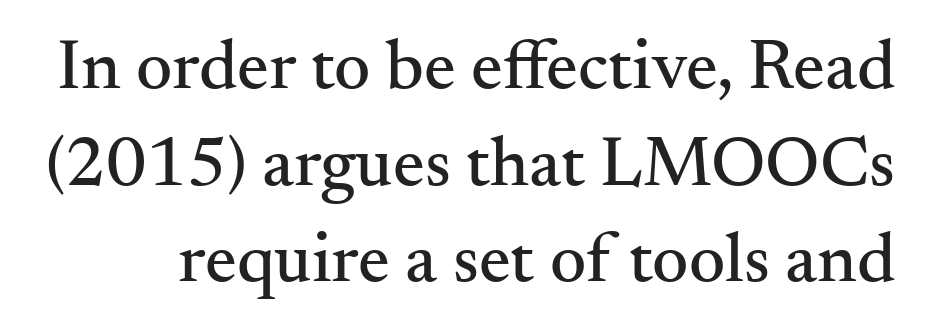
The image shows 71 px serif type, upright; set normal line spacing (1.36x), normal letter spacing, not underlined; medium stroke contrast and a small x-height.
